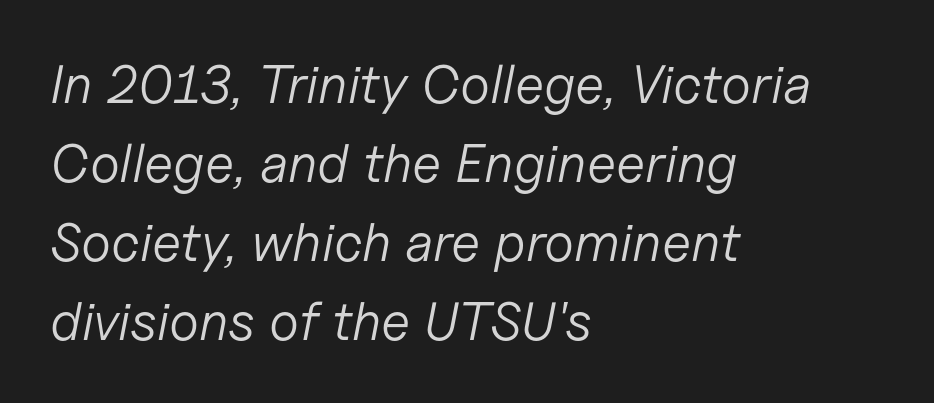
The image shows 54 px light type, italic (leaning right); set left-aligned, normal line spacing (1.46x), normal letter spacing, not underlined; low stroke contrast and a medium x-height.
